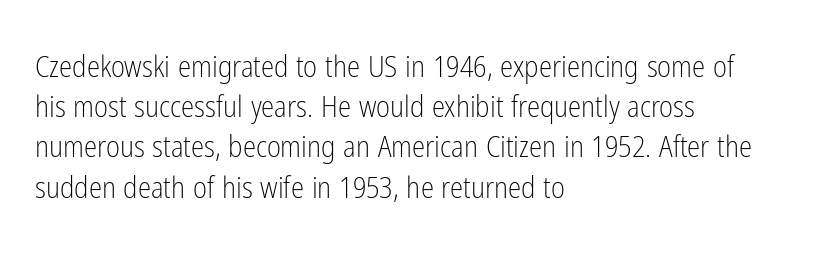
Note the varied advance widths — an 'i' is clearly narrower than an 'm'. The text block is weighted toward the left margin, trailing off unevenly rightward. Upright lettering throughout. The horizontal fit of the characters is conventional and even. The font family rendered here belongs to the sans-serif group. Leading: standard.
